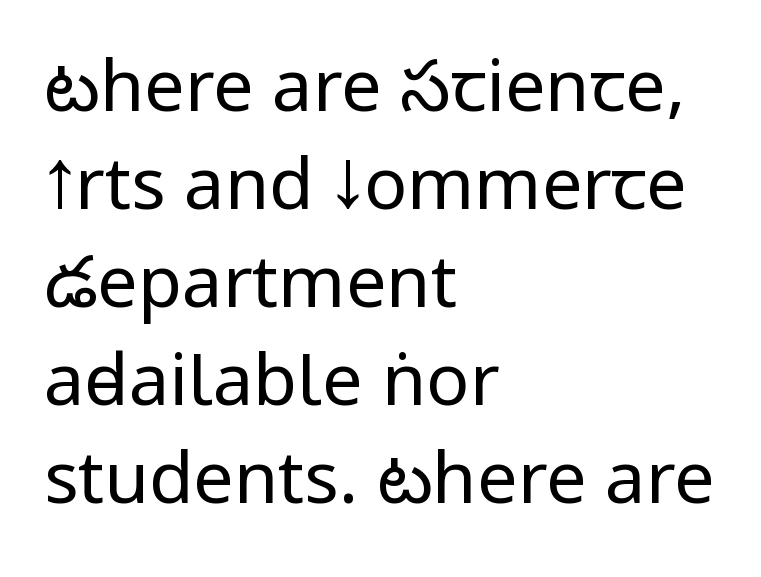
Q: Is the text bold? A: No.
Q: Is the text italic (slanted)? A: No, it is upright.
Q: Is the typeface a serif or a sans-serif typeface? A: Sans-serif.
Q: Is the text underlined? A: No.
Q: How is the paragraph aligned? A: Left-aligned.
Q: Is the spacing between letters normal or unusually wide? A: Normal.
Q: Is the spacing between lines tight, normal or loose? A: Normal.
Q: Width (condensed, normal, or wide)? A: Condensed.
Q: Stroke contrast? A: Low.
